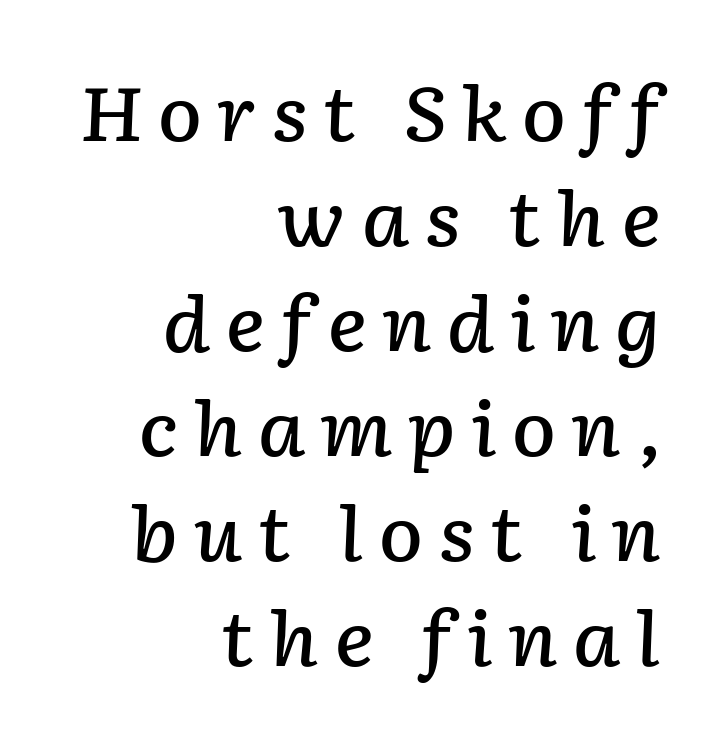
Q: Is the text bold? A: Semi-bold.
Q: Is the text italic (slanted)? A: Yes, it leans right by about 2 degrees.
Q: Is the text underlined? A: No.
Q: How is the paragraph aligned? A: Right-aligned.
Q: Is the spacing between lines tight, normal or loose? A: Normal.
Q: Width (condensed, normal, or wide)? A: Normal.
Q: Stroke contrast? A: Low.
Q: x-height? A: Medium.
Q: Monospaced? A: No.
